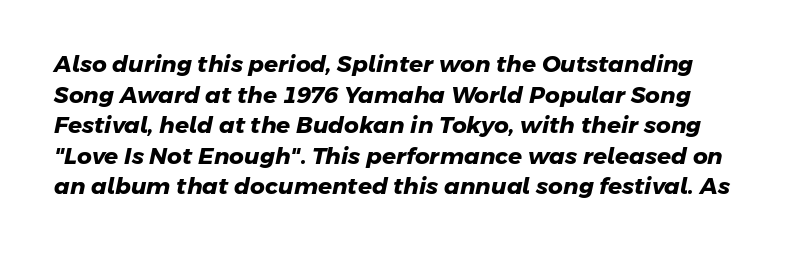
{"bold": "yes", "underline": "no", "line_spacing": "normal", "line_spacing_ratio": 1.33, "letter_spacing": "normal", "letter_spacing_em": 0.0, "glyph_px": 23}
